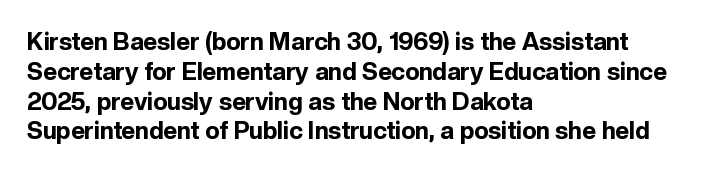
The image shows 24 px bold type, upright; set left-aligned, line spacing 1.24x, normal letter spacing, not underlined.
